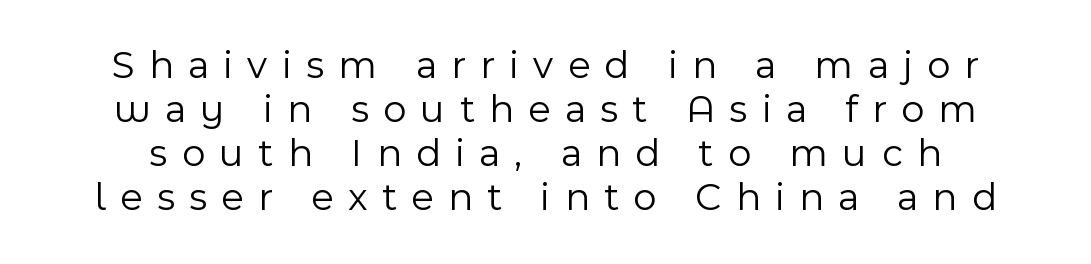
The image shows 40 px light sans-serif type, upright; set tight line spacing (1.1x), unusually wide letter spacing (+0.36 em), not underlined; a medium x-height.
